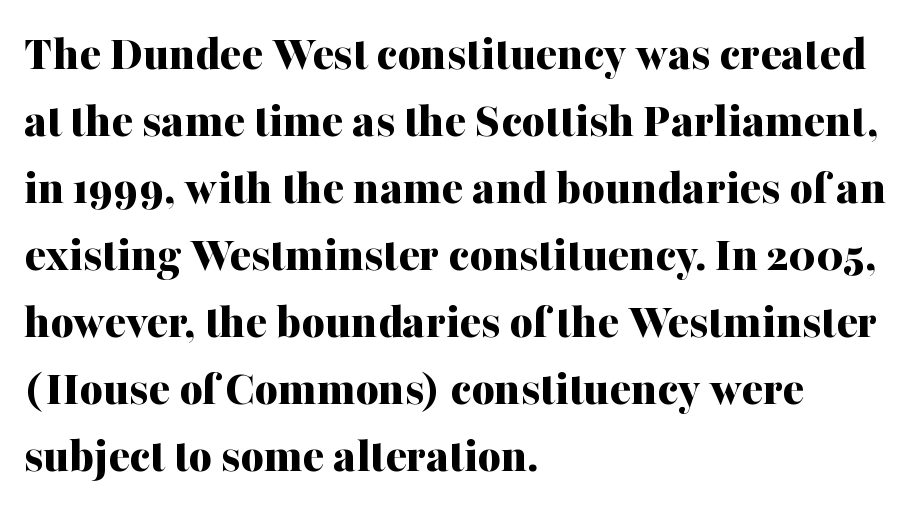
{"serif": "yes", "italic": "no", "bold": "yes", "weight": "bold", "width": "normal", "stroke_contrast": "medium", "x_height": "medium", "monospaced": "no", "underline": "no", "align": "left", "line_spacing": "normal", "line_spacing_ratio": 1.34, "letter_spacing": "normal", "letter_spacing_em": 0.0, "glyph_px": 50}
